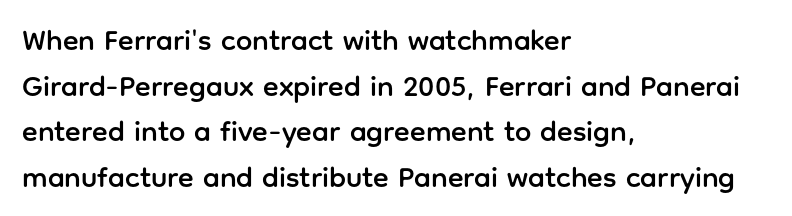
The image shows 29 px sans-serif type, upright; set left-aligned, normal line spacing (1.57x), normal letter spacing, not underlined; low stroke contrast and a medium x-height.
